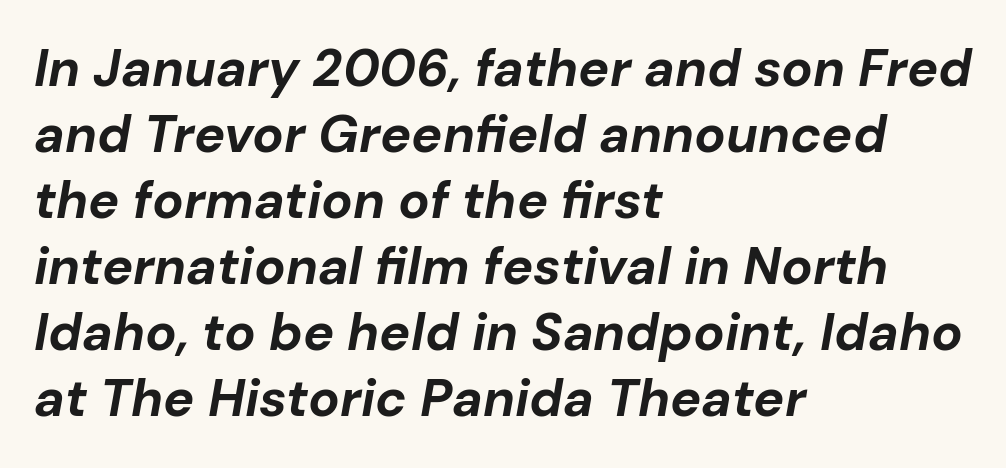
A classic flush-left, rag-right setting is used for this passage. Any mark beneath the type? The region is blank. Compared with typical paragraphs, the rows here are spaced about the same. Compared with typical body copy, the letter spacing here is the same.
